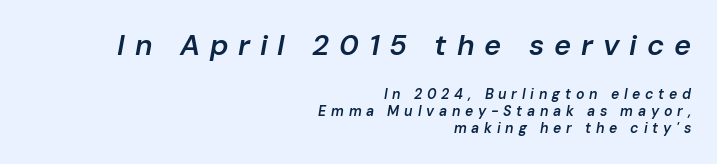
Q: Is the text bold? A: Semi-bold.
Q: Is the text italic (slanted)? A: Yes, it leans right by about 10 degrees.
Q: Is the text underlined? A: No.
Q: How is the paragraph aligned? A: Right-aligned.
Q: Is the spacing between letters normal or unusually wide? A: Unusually wide.
Q: Which block of text is set in a larger size, the first (top) or the second (bottom)? A: The first (top) one.
Q: Width (condensed, normal, or wide)? A: Normal.
Q: Stroke contrast? A: Low.
Q: x-height? A: Medium.
Q: Monospaced? A: No.
